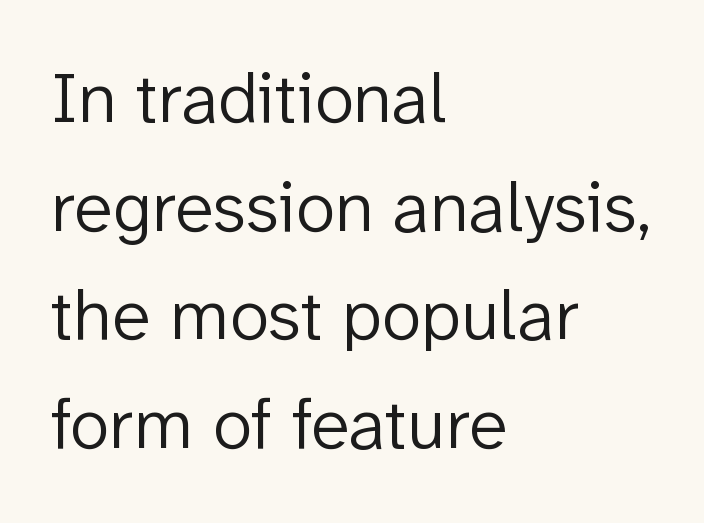
The image shows 72 px light sans-serif type, upright; set left-aligned, normal line spacing (1.51x), normal letter spacing, not underlined; low stroke contrast and a medium x-height.
